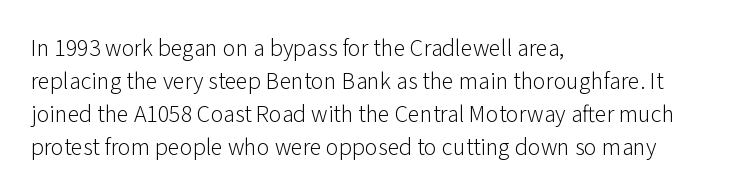
The image shows 24 px text type, upright; set left-aligned, normal line spacing (1.37x), normal letter spacing, not underlined.
